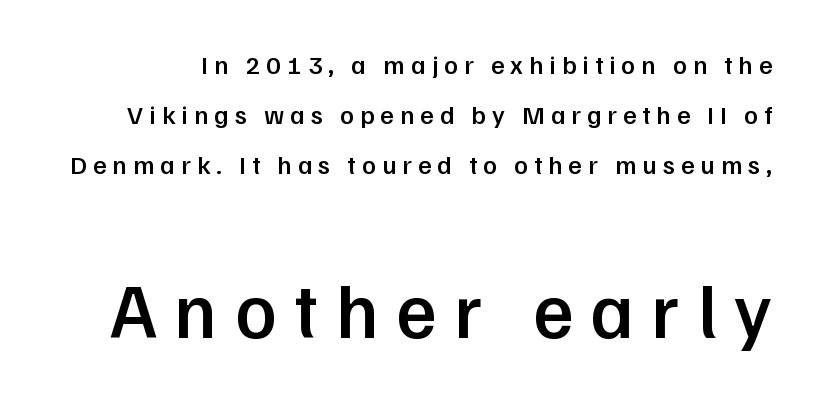
{"serif": "no", "italic": "no", "bold": "semi", "weight": "semibold", "width": "normal", "stroke_contrast": "low", "x_height": "medium", "monospaced": "no", "underline": "no", "line_spacing": "loose", "line_spacing_ratio": 1.93, "letter_spacing": "wide", "letter_spacing_em": 0.23, "larger_block": "second", "size_ratio": 2.96, "glyph_px": 77}
